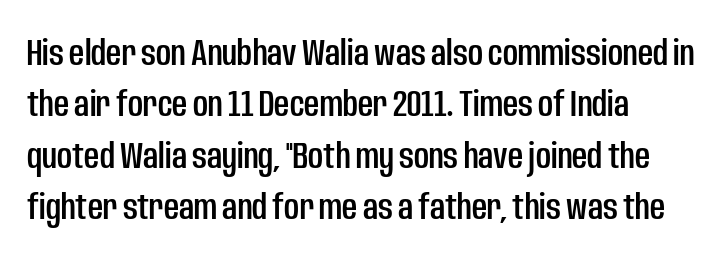
The image shows 37 px condensed sans-serif type, upright; set normal line spacing (1.39x), normal letter spacing, not underlined; low stroke contrast and a large x-height.
